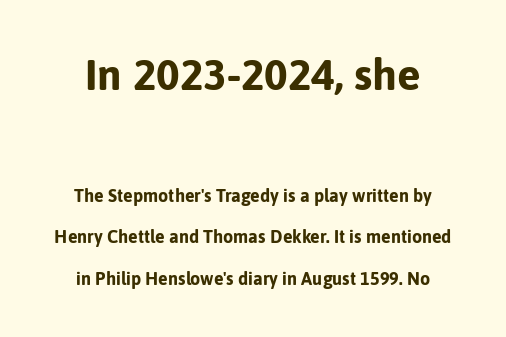
Q: Is the text bold? A: Yes.
Q: Is the text italic (slanted)? A: No, it is upright.
Q: Is the typeface a serif or a sans-serif typeface? A: Sans-serif.
Q: Is the text underlined? A: No.
Q: Is the spacing between letters normal or unusually wide? A: Normal.
Q: Is the spacing between lines tight, normal or loose? A: Loose.
Q: Which block of text is set in a larger size, the first (top) or the second (bottom)? A: The first (top) one.
Q: Width (condensed, normal, or wide)? A: Normal.
Q: Stroke contrast? A: Low.
Q: x-height? A: Medium.
Q: Monospaced? A: No.
